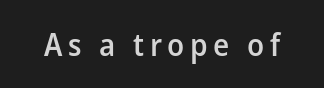
The image shows 32 px semibold sans-serif type, upright; set not underlined; low stroke contrast and a medium x-height.
